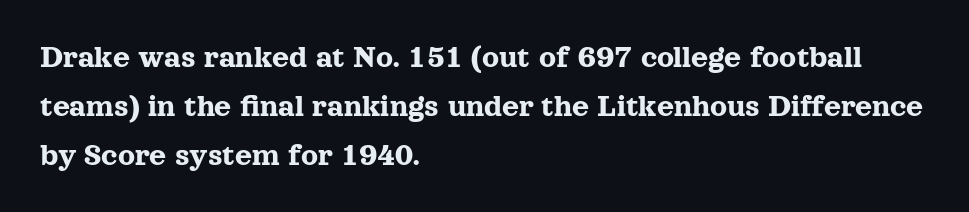
Q: Is the text italic (slanted)? A: No, it is upright.
Q: Is the typeface a serif or a sans-serif typeface? A: Serif.
Q: Is the text underlined? A: No.
Q: How is the paragraph aligned? A: Left-aligned.
Q: Is the spacing between letters normal or unusually wide? A: Normal.
Q: Is the spacing between lines tight, normal or loose? A: Normal.
Q: Width (condensed, normal, or wide)? A: Normal.
Q: x-height? A: Medium.
Q: Monospaced? A: No.
